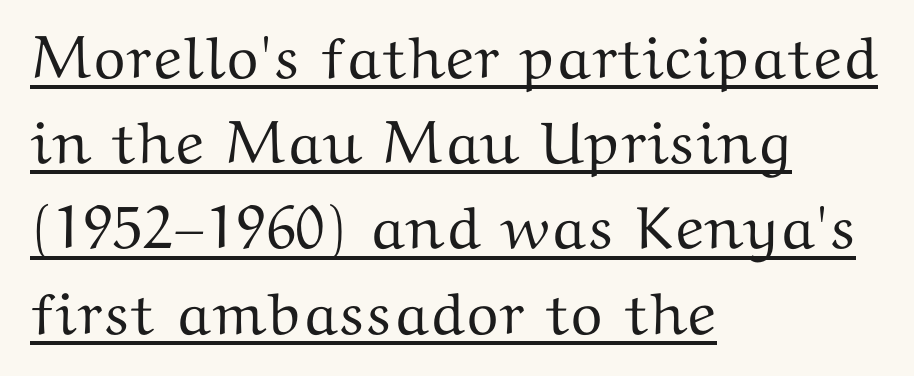
The image shows 60 px wide serif type, upright; set left-aligned, normal line spacing (1.42x), normal letter spacing, underlined; medium stroke contrast and a medium x-height.
